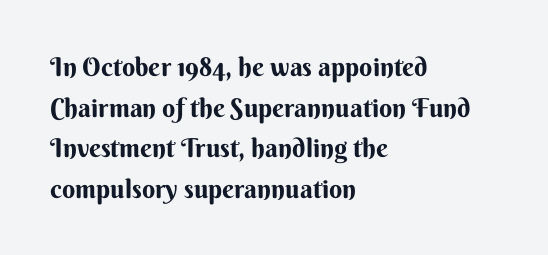
The image shows 26 px bold type, upright; set left-aligned, normal line spacing (1.56x), normal letter spacing, not underlined.
